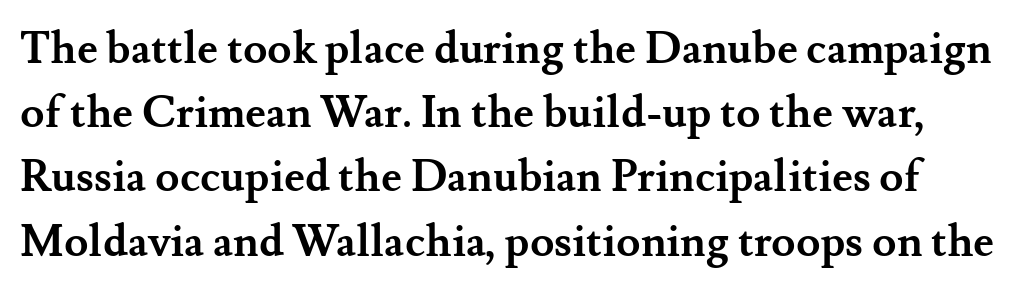
The image shows 44 px semibold serif type, upright; set normal line spacing (1.46x), normal letter spacing, not underlined; medium stroke contrast and a small x-height.
